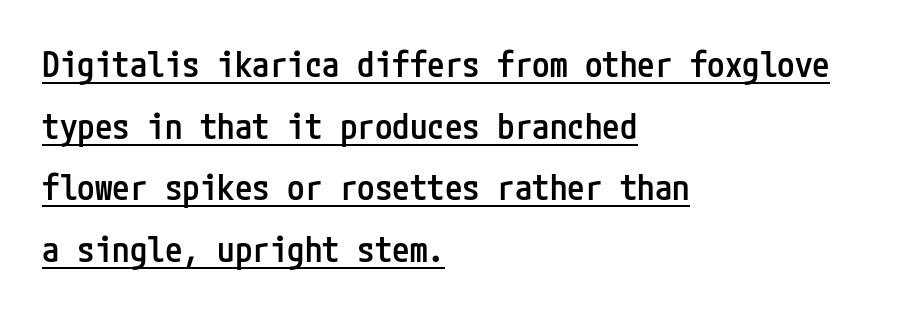
A sans-serif font was chosen for this passage. The ragged edge is on the right, which tells us the setting is flush left. This is the in-between weight designers call semibold or demi. Tracking value appears to be zero — textbook default spacing. The lettering is marked with a stroke running underneath it.
